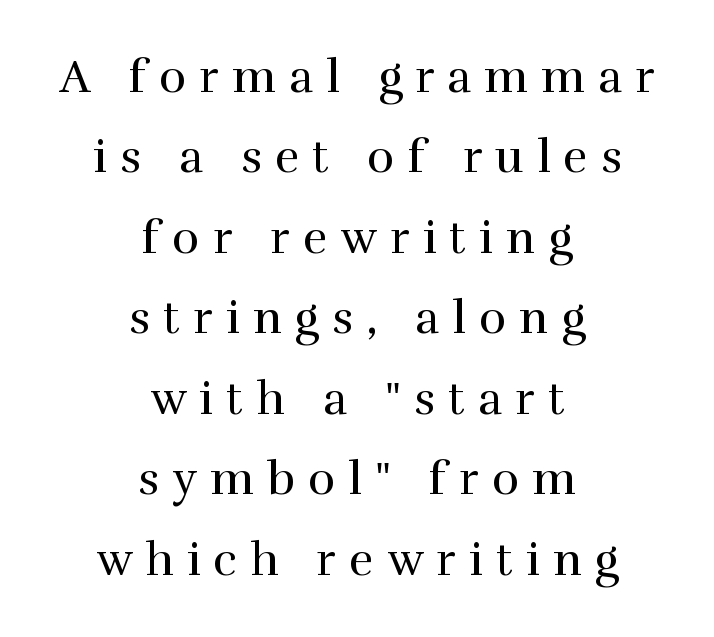
Q: Is the text bold? A: No.
Q: Is the text italic (slanted)? A: No, it is upright.
Q: Is the typeface a serif or a sans-serif typeface? A: Serif.
Q: Is the text underlined? A: No.
Q: How is the paragraph aligned? A: Centered.
Q: Is the spacing between letters normal or unusually wide? A: Unusually wide.
Q: Width (condensed, normal, or wide)? A: Normal.
Q: Stroke contrast? A: High.
Q: x-height? A: Medium.
Q: Monospaced? A: No.
